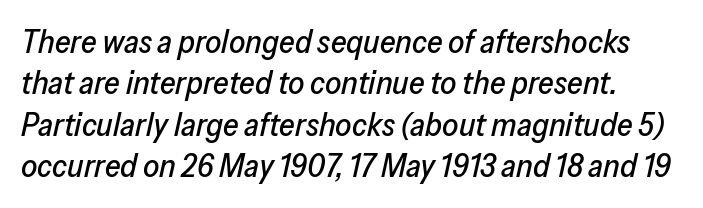
{"italic": "yes", "lean": "right", "slant_degrees": 13, "width": "normal", "stroke_contrast": "low", "x_height": "medium", "monospaced": "no", "underline": "no", "line_spacing": "normal", "line_spacing_ratio": 1.29, "letter_spacing": "normal", "letter_spacing_em": 0.0, "glyph_px": 32}
